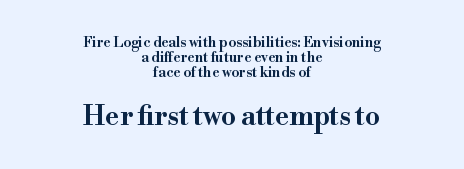
{"italic": "no", "underline": "no", "align": "center", "line_spacing": "tight", "line_spacing_ratio": 1.06, "letter_spacing": "normal", "letter_spacing_em": 0.0, "larger_block": "second", "size_ratio": 1.93, "glyph_px": 27}
